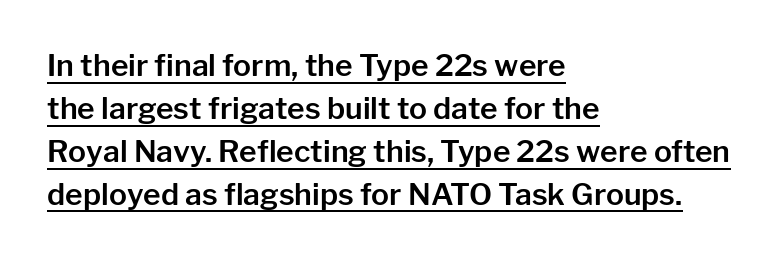
Q: Is the text italic (slanted)? A: No, it is upright.
Q: Is the typeface a serif or a sans-serif typeface? A: Sans-serif.
Q: Is the text underlined? A: Yes.
Q: How is the paragraph aligned? A: Left-aligned.
Q: Is the spacing between letters normal or unusually wide? A: Normal.
Q: Is the spacing between lines tight, normal or loose? A: Normal.
Q: Width (condensed, normal, or wide)? A: Normal.
Q: Stroke contrast? A: Low.
Q: x-height? A: Medium.
Q: Monospaced? A: No.
